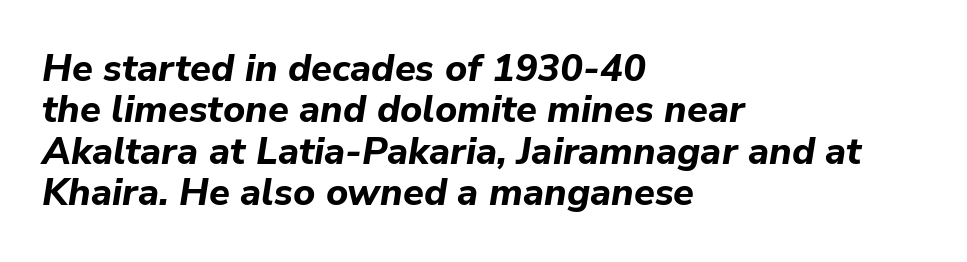
{"italic": "yes", "lean": "right", "slant_degrees": 9, "bold": "yes", "weight": "bold", "width": "normal", "stroke_contrast": "low", "x_height": "medium", "monospaced": "no", "underline": "no", "align": "left", "line_spacing": "tight", "line_spacing_ratio": 1.09, "letter_spacing": "normal", "letter_spacing_em": 0.0, "glyph_px": 38}
